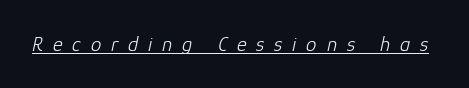
You can tell it's italic because the verticals aren't actually vertical. On a weight scale, this lands at 450 or below. Students, note that the glyphs here are deliberately spaced far apart. Does a line run under the words? Yes, clearly.
